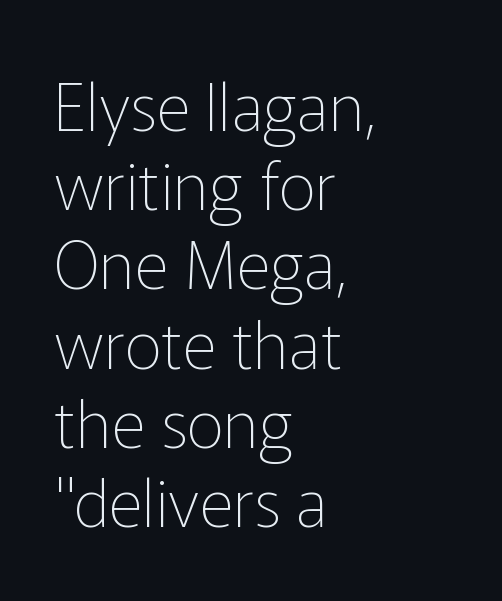
Q: Is the text bold? A: No.
Q: Is the text italic (slanted)? A: No, it is upright.
Q: Is the typeface a serif or a sans-serif typeface? A: Sans-serif.
Q: Is the text underlined? A: No.
Q: How is the paragraph aligned? A: Left-aligned.
Q: Is the spacing between letters normal or unusually wide? A: Normal.
Q: Width (condensed, normal, or wide)? A: Normal.
Q: Stroke contrast? A: Low.
Q: x-height? A: Medium.
Q: Monospaced? A: No.
